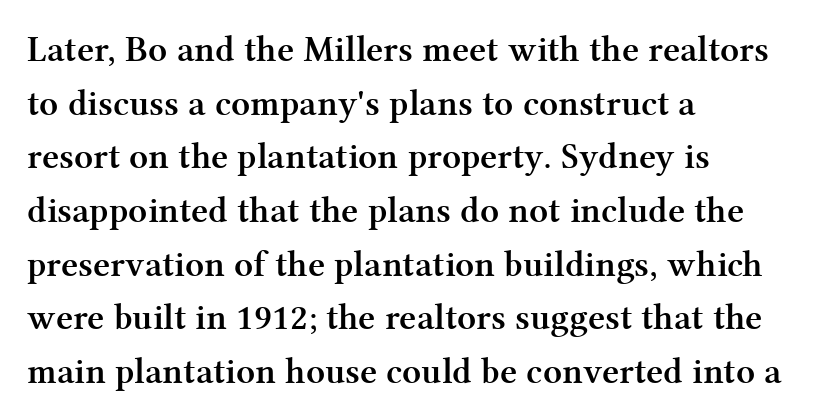
Caption: standard tracking, unaltered. Casual observation: everything's shoved over to the left. Is the type bold? Yes — the strokes are clearly thick and heavy. A bare baseline throughout the passage. This block has exactly the height ordinary leading produces.
